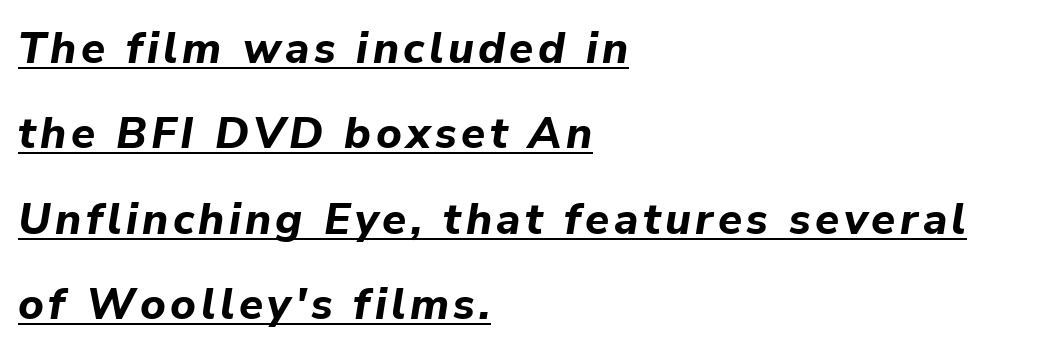
Q: Is the text bold? A: Yes.
Q: Is the text italic (slanted)? A: Yes, it leans right by about 9 degrees.
Q: Is the text underlined? A: Yes.
Q: How is the paragraph aligned? A: Left-aligned.
Q: Is the spacing between lines tight, normal or loose? A: Loose.
Q: Width (condensed, normal, or wide)? A: Normal.
Q: Stroke contrast? A: Low.
Q: x-height? A: Medium.
Q: Monospaced? A: No.
